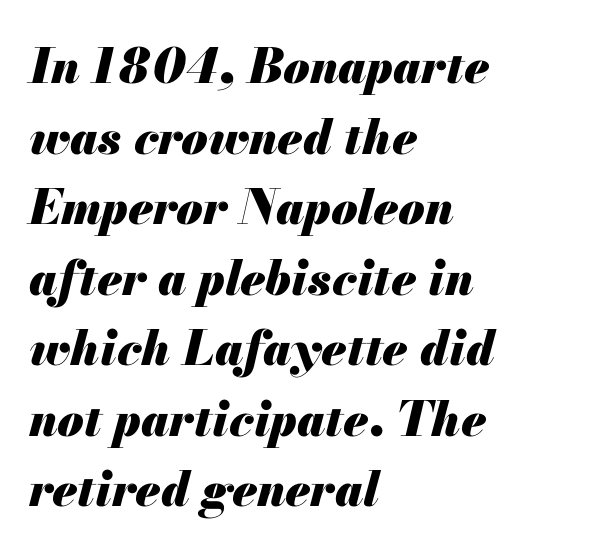
Glance below the letters and you will spot only blank space. This rendering leaves character spacing at its baseline value. Emphasis-style slanted type is in use. Strokes here are thick enough to call this a true bold. Notice how descenders clear the ascenders below comfortably — that's standard leading.
